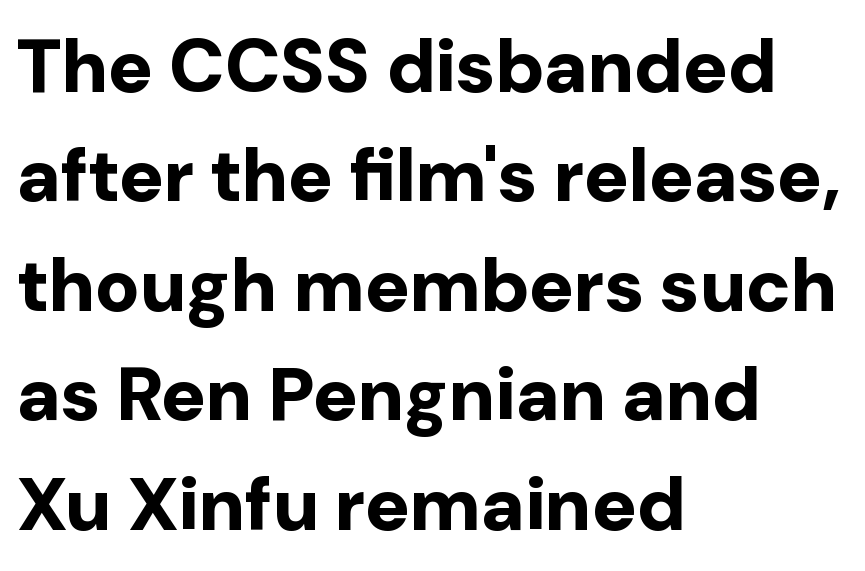
Q: Is the text bold? A: Yes.
Q: Is the text italic (slanted)? A: No, it is upright.
Q: Is the typeface a serif or a sans-serif typeface? A: Sans-serif.
Q: Is the text underlined? A: No.
Q: How is the paragraph aligned? A: Left-aligned.
Q: Is the spacing between letters normal or unusually wide? A: Normal.
Q: Is the spacing between lines tight, normal or loose? A: Normal.
Q: Width (condensed, normal, or wide)? A: Normal.
Q: Stroke contrast? A: Low.
Q: x-height? A: Medium.
Q: Monospaced? A: No.
